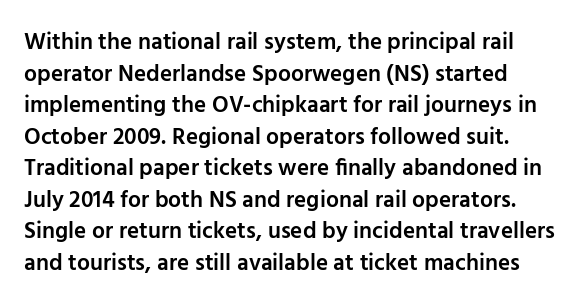
Ordinary non-slanted type is in use. This sample is left-justified, so line endings fall wherever the words run out. The letters sit at their default tracking, neither squeezed nor spread. Descenders are the only things crossing below the line.
